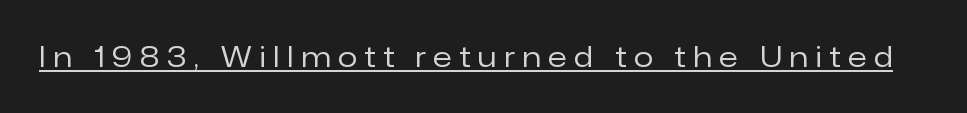
Varying glyph widths throughout — classic text-font behaviour. This rendering employs a face without finishing strokes, i.e., a sans-serif. Upright lettering throughout. Underlining? Definitely there. Stroke mass is kept to a normal reading level or below.
